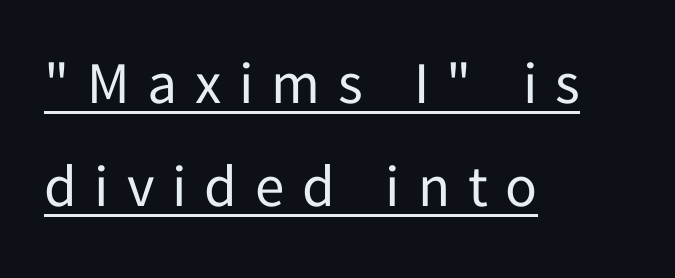
Stroke thickness stays within the range of a standard reading face or lighter. This is sans-serif lettering, the kind often seen on screens and signage. A baseline rule has been typeset under these characters. These lines have a slow, spaced-out rhythm from letter to letter. Italic? Not at all — the glyphs are vertical.
